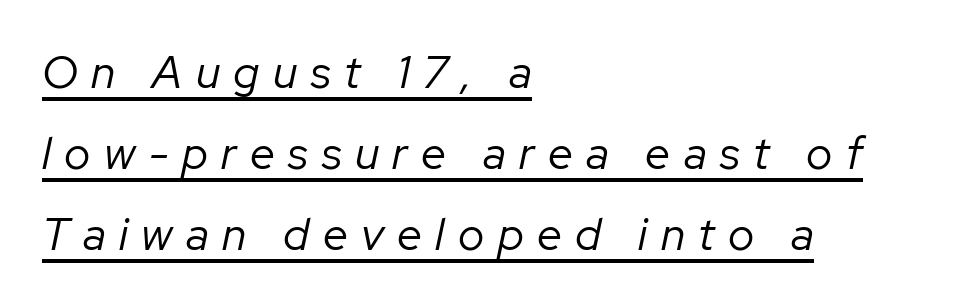
No chunkiness to these letters — they're not bold. This sample has the flowing, uneven cadence of proportional lettering. An italicized treatment has been applied to the whole sample. The tracking jumps out immediately: characters are airy and widely separated.
